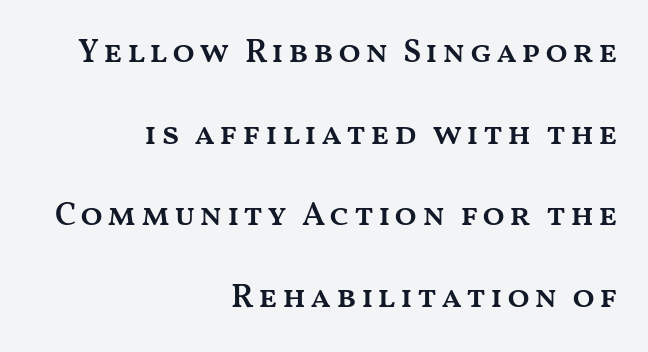
A somewhat darkened texture: the type is semibold rather than bold. Anything drawn beneath the words? Only blank space. Upright lettering throughout. The typesetter chose a ragged-left arrangement here. Quick note: interline space is abundant.
